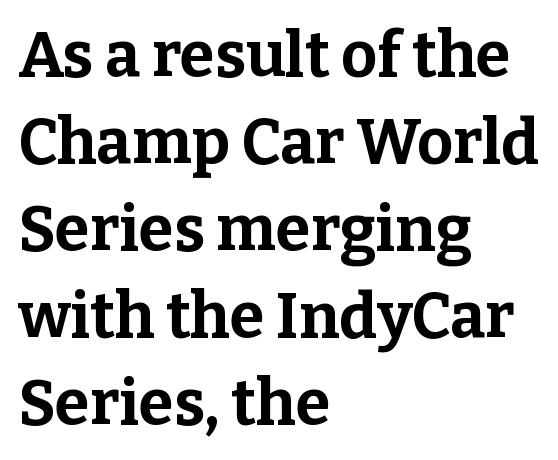
Q: Is the text bold? A: Yes.
Q: Is the text italic (slanted)? A: No, it is upright.
Q: Is the typeface a serif or a sans-serif typeface? A: Serif.
Q: Is the text underlined? A: No.
Q: How is the paragraph aligned? A: Left-aligned.
Q: Is the spacing between letters normal or unusually wide? A: Normal.
Q: Is the spacing between lines tight, normal or loose? A: Normal.
Q: Width (condensed, normal, or wide)? A: Normal.
Q: Stroke contrast? A: Low.
Q: x-height? A: Medium.
Q: Monospaced? A: No.
